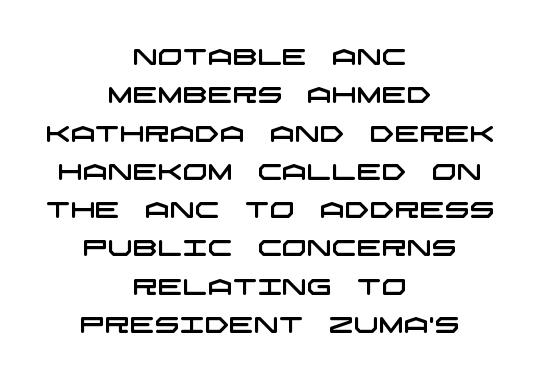
Q: Is the text underlined? A: No.
Q: How is the paragraph aligned? A: Centered.
Q: Is the spacing between letters normal or unusually wide? A: Normal.
